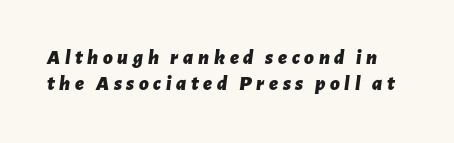
The image shows 21 px bold type, italic (leaning right); set line spacing 1.24x, unusually wide letter spacing (+0.22 em), not underlined.
